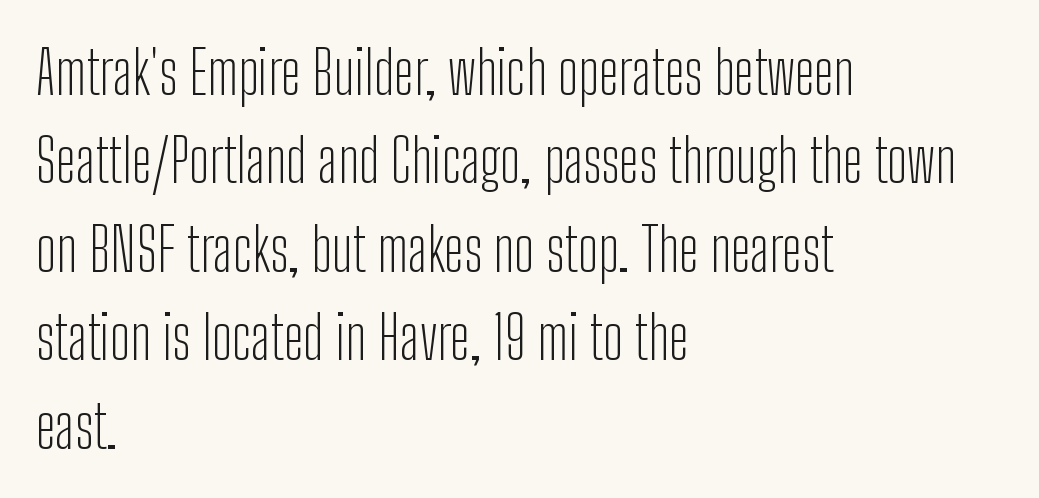
The image shows 59 px light, condensed sans-serif type, upright; set left-aligned, normal line spacing (1.5x), normal letter spacing, not underlined; low stroke contrast and a medium x-height.
